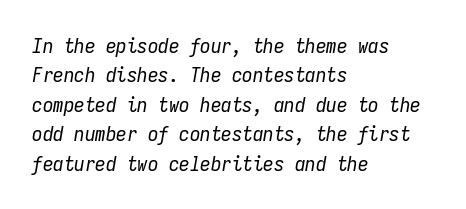
In terms of letterspacing, this is plain default setting. Descenders are the only things crossing below the line. Every character sits at an angle, as italics do. Is the block centered? No — it sits flush against the left margin. Stems here are at most as thick as an everyday book face.
